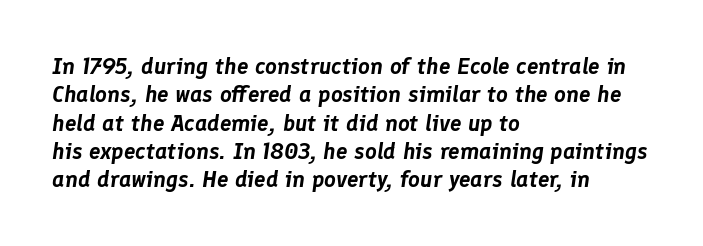
Q: Is the text italic (slanted)? A: Yes, it leans right by about 8 degrees.
Q: Is the text underlined? A: No.
Q: How is the paragraph aligned? A: Left-aligned.
Q: Is the spacing between letters normal or unusually wide? A: Normal.
